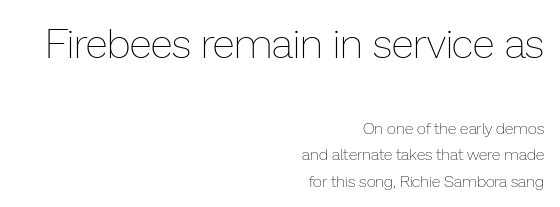
Q: Is the text bold? A: No.
Q: Is the text italic (slanted)? A: No, it is upright.
Q: Is the text underlined? A: No.
Q: How is the paragraph aligned? A: Right-aligned.
Q: Is the spacing between letters normal or unusually wide? A: Normal.
Q: Is the spacing between lines tight, normal or loose? A: Normal.
Q: Which block of text is set in a larger size, the first (top) or the second (bottom)? A: The first (top) one.
Q: Width (condensed, normal, or wide)? A: Normal.
Q: Stroke contrast? A: Low.
Q: x-height? A: Medium.
Q: Monospaced? A: No.
